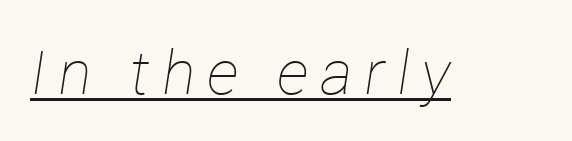
{"italic": "yes", "lean": "right", "slant_degrees": 12, "bold": "no", "weight": "thin", "width": "normal", "stroke_contrast": "low", "x_height": "medium", "monospaced": "no", "underline": "yes", "letter_spacing": "wide", "letter_spacing_em": 0.2, "glyph_px": 61}
